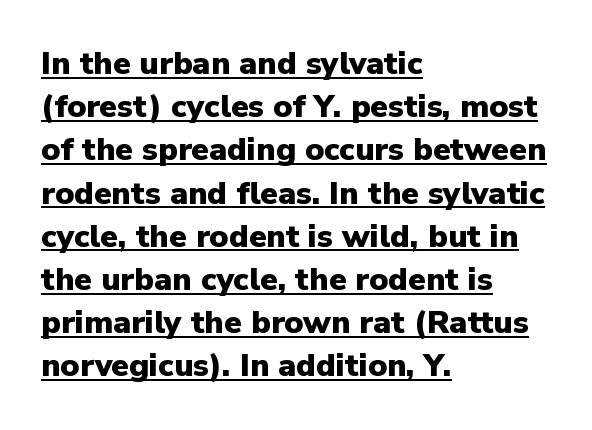
The image shows 32 px heavy sans-serif type, upright; set left-aligned, normal line spacing (1.35x), normal letter spacing, underlined; low stroke contrast and a medium x-height.
